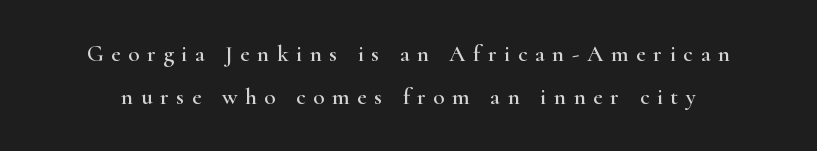
Words float on clear page, feet unadorned. These lines have a slow, spaced-out rhythm from letter to letter. Designer's note — italics off, roman on.
